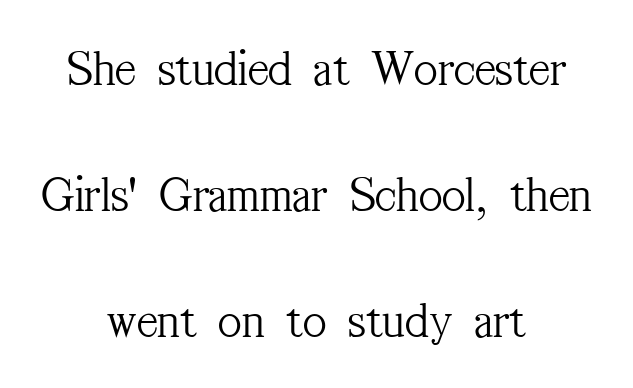
{"serif": "yes", "italic": "no", "bold": "no", "weight": "light", "width": "condensed", "stroke_contrast": "medium", "x_height": "medium", "monospaced": "no", "underline": "no", "align": "center", "line_spacing": "loose", "line_spacing_ratio": 2.47, "letter_spacing": "normal", "letter_spacing_em": 0.0, "glyph_px": 51}
